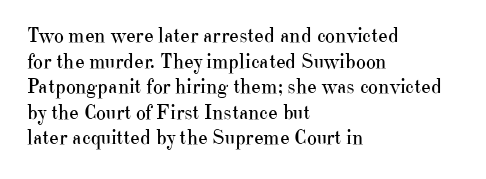
{"italic": "no", "bold": "no", "underline": "no", "align": "left", "line_spacing_ratio": 1.22, "letter_spacing": "normal", "letter_spacing_em": 0.0, "glyph_px": 21}
